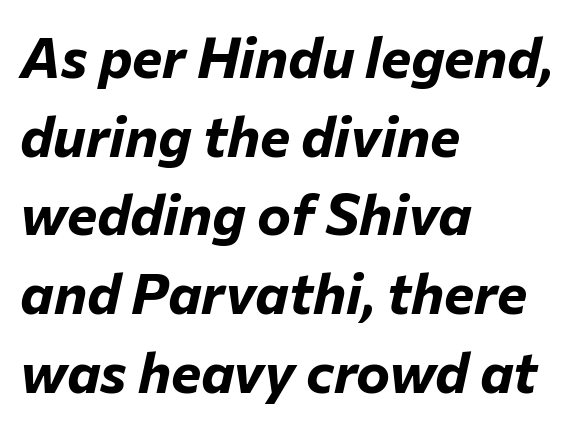
Q: Is the text bold? A: Yes.
Q: Is the text italic (slanted)? A: Yes, it leans right by about 12 degrees.
Q: Is the text underlined? A: No.
Q: How is the paragraph aligned? A: Left-aligned.
Q: Is the spacing between letters normal or unusually wide? A: Normal.
Q: Is the spacing between lines tight, normal or loose? A: Normal.
Q: Width (condensed, normal, or wide)? A: Normal.
Q: Stroke contrast? A: Low.
Q: x-height? A: Medium.
Q: Monospaced? A: No.
